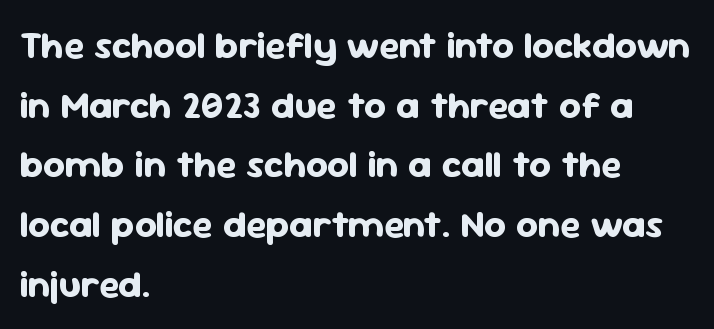
Q: Is the text bold? A: Yes.
Q: Is the text italic (slanted)? A: No, it is upright.
Q: Is the typeface a serif or a sans-serif typeface? A: Sans-serif.
Q: Is the text underlined? A: No.
Q: How is the paragraph aligned? A: Left-aligned.
Q: Is the spacing between letters normal or unusually wide? A: Normal.
Q: Is the spacing between lines tight, normal or loose? A: Normal.
Q: Width (condensed, normal, or wide)? A: Normal.
Q: Stroke contrast? A: Low.
Q: x-height? A: Medium.
Q: Monospaced? A: No.
